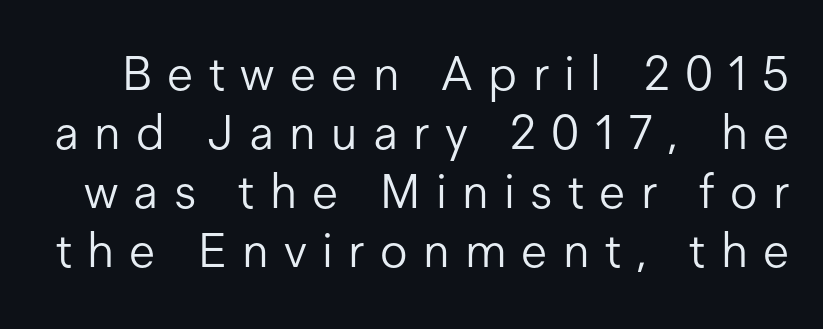
Q: Is the text bold? A: No.
Q: Is the text italic (slanted)? A: No, it is upright.
Q: Is the typeface a serif or a sans-serif typeface? A: Sans-serif.
Q: Is the text underlined? A: No.
Q: Is the spacing between letters normal or unusually wide? A: Unusually wide.
Q: Width (condensed, normal, or wide)? A: Normal.
Q: Stroke contrast? A: Low.
Q: x-height? A: Medium.
Q: Monospaced? A: No.
